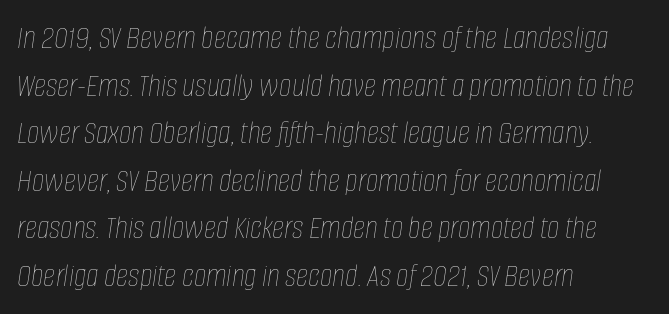
The image shows 34 px thin, condensed type, italic (leaning right); set left-aligned, normal line spacing (1.4x), normal letter spacing, not underlined; low stroke contrast and a large x-height.
